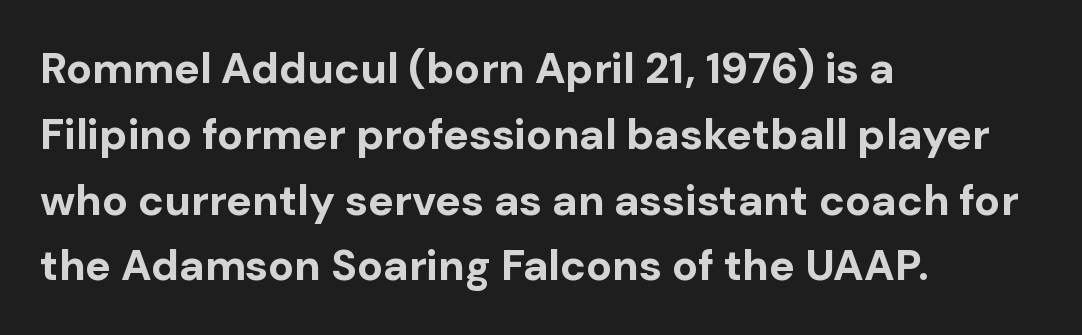
{"serif": "no", "italic": "no", "bold": "yes", "weight": "bold", "width": "normal", "stroke_contrast": "low", "x_height": "medium", "monospaced": "no", "underline": "no", "align": "left", "line_spacing": "normal", "line_spacing_ratio": 1.53, "letter_spacing": "normal", "letter_spacing_em": 0.0, "glyph_px": 43}
